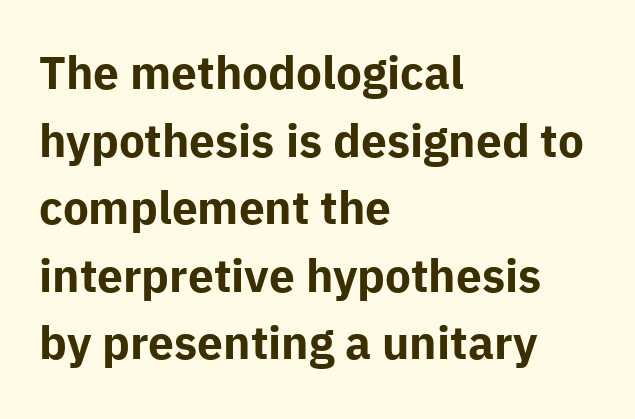
{"serif": "no", "italic": "no", "bold": "yes", "weight": "bold", "width": "normal", "stroke_contrast": "low", "x_height": "medium", "monospaced": "no", "underline": "no", "align": "left", "line_spacing": "normal", "line_spacing_ratio": 1.47, "letter_spacing": "normal", "letter_spacing_em": 0.0, "glyph_px": 46}
